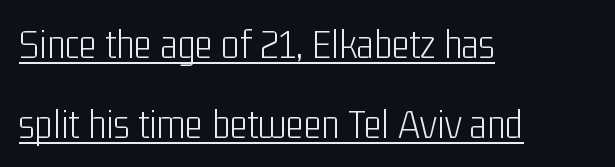
Q: Is the text bold? A: No.
Q: Is the text italic (slanted)? A: No, it is upright.
Q: Is the typeface a serif or a sans-serif typeface? A: Sans-serif.
Q: Is the text underlined? A: Yes.
Q: How is the paragraph aligned? A: Left-aligned.
Q: Is the spacing between letters normal or unusually wide? A: Normal.
Q: Width (condensed, normal, or wide)? A: Condensed.
Q: Stroke contrast? A: Low.
Q: x-height? A: Medium.
Q: Monospaced? A: No.
